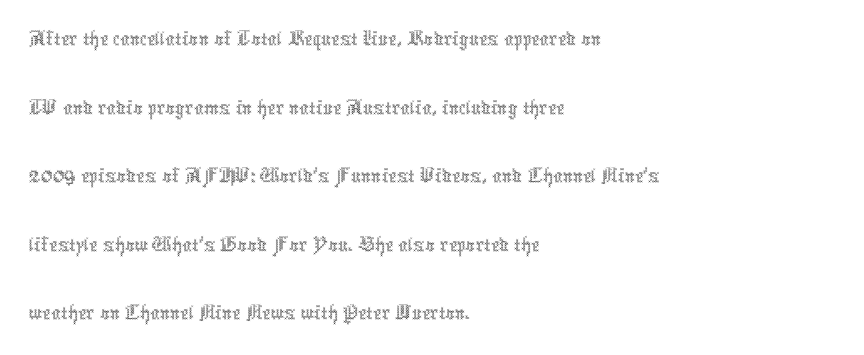
{"italic": "no", "bold": "no", "weight": "thin", "width": "condensed", "x_height": "medium", "monospaced": "no", "underline": "no", "align": "left", "line_spacing": "normal", "line_spacing_ratio": 1.46, "letter_spacing": "normal", "letter_spacing_em": 0.0, "glyph_px": 47}
